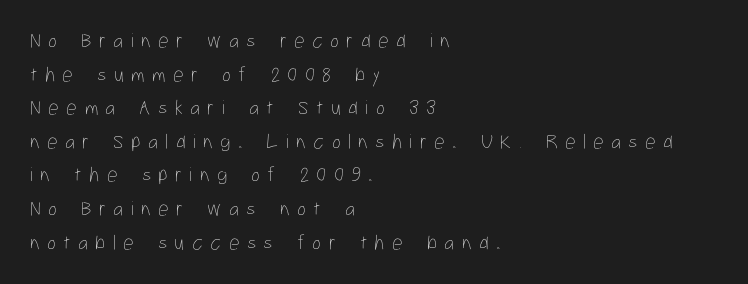
The image shows 21 px text type, upright; set left-aligned, normal line spacing (1.6x), unusually wide letter spacing (+0.35 em), not underlined.
